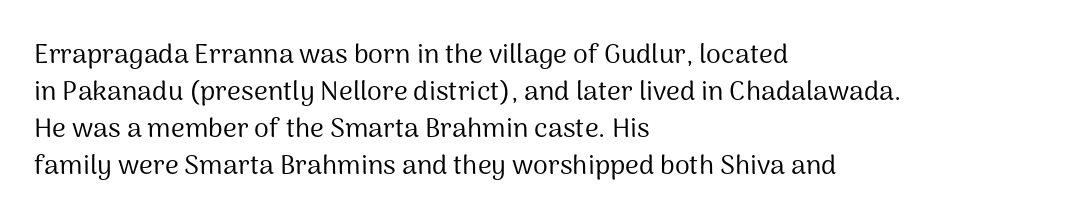
{"italic": "no", "bold": "no", "underline": "no", "align": "left", "line_spacing": "normal", "line_spacing_ratio": 1.37, "letter_spacing": "normal", "letter_spacing_em": 0.0, "glyph_px": 27}
